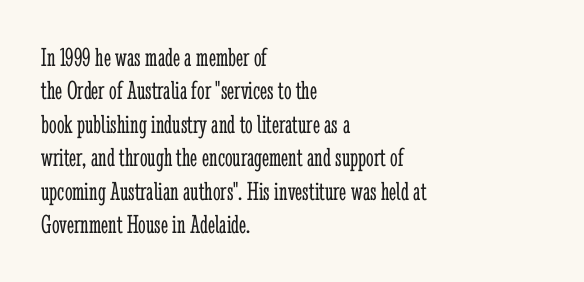
{"italic": "no", "bold": "no", "underline": "no", "align": "left", "line_spacing_ratio": 1.24, "letter_spacing": "normal", "letter_spacing_em": 0.0, "glyph_px": 27}
